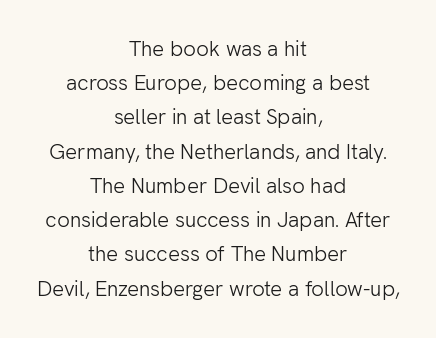
Quick note: not italic, upright. No extra tracking has been applied to these lines. Descenders are the only things crossing below the line. Compared with a typical body face, this is equally light or lighter still. The line-height multiplier appears to be the usual default.
